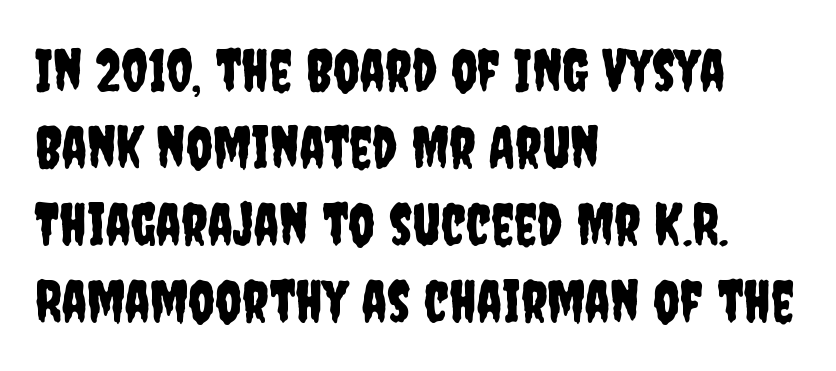
The image shows 58 px condensed sans-serif type, upright; set left-aligned, normal line spacing (1.33x), normal letter spacing, not underlined; low stroke contrast and a large x-height.
